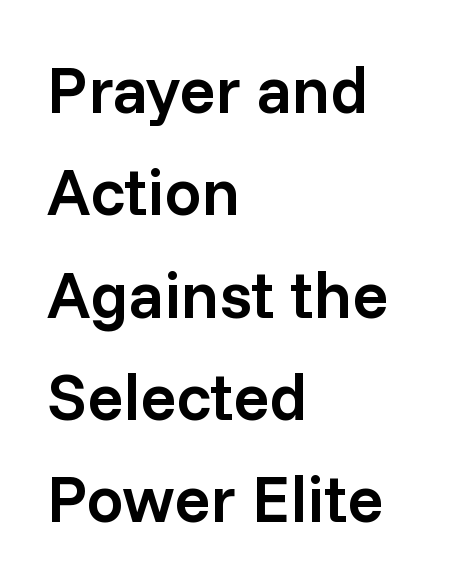
The image shows 66 px semibold sans-serif type, upright; set left-aligned, normal line spacing (1.55x), normal letter spacing, not underlined; low stroke contrast and a medium x-height.
